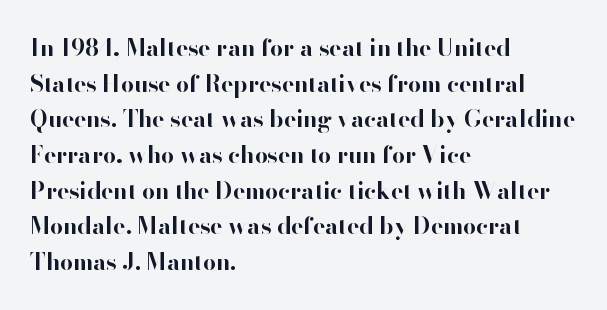
Q: Is the text bold? A: Yes.
Q: Is the text italic (slanted)? A: No, it is upright.
Q: Is the text underlined? A: No.
Q: How is the paragraph aligned? A: Left-aligned.
Q: Is the spacing between letters normal or unusually wide? A: Normal.
Q: Is the spacing between lines tight, normal or loose? A: Normal.
